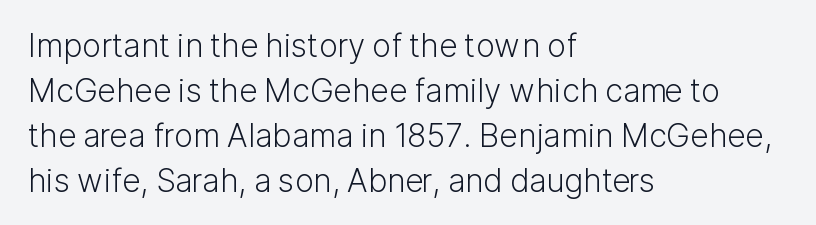
Q: Is the text bold? A: No.
Q: Is the text italic (slanted)? A: No, it is upright.
Q: Is the typeface a serif or a sans-serif typeface? A: Sans-serif.
Q: Is the text underlined? A: No.
Q: How is the paragraph aligned? A: Left-aligned.
Q: Is the spacing between letters normal or unusually wide? A: Normal.
Q: Is the spacing between lines tight, normal or loose? A: Normal.
Q: Width (condensed, normal, or wide)? A: Normal.
Q: Stroke contrast? A: Low.
Q: x-height? A: Medium.
Q: Monospaced? A: No.
